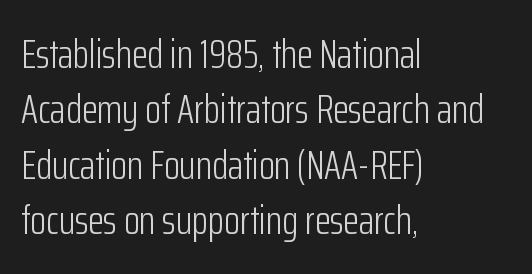
The face used here is proportionally spaced, like ordinary book or web type. The compositor pushed each line to the left boundary. Clear beneath every line of the passage. Honestly, the letter spacing is just normal — you wouldn't notice it.
